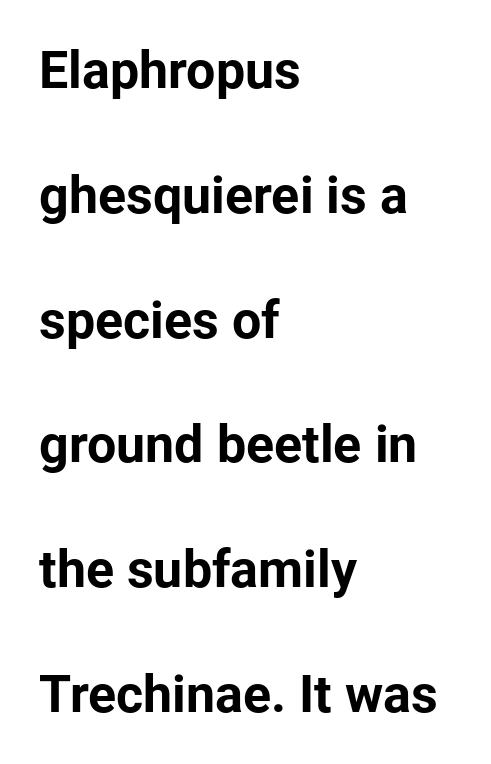
Q: Is the text bold? A: Yes.
Q: Is the text italic (slanted)? A: No, it is upright.
Q: Is the typeface a serif or a sans-serif typeface? A: Sans-serif.
Q: Is the text underlined? A: No.
Q: How is the paragraph aligned? A: Left-aligned.
Q: Is the spacing between letters normal or unusually wide? A: Normal.
Q: Is the spacing between lines tight, normal or loose? A: Loose.
Q: Width (condensed, normal, or wide)? A: Normal.
Q: Stroke contrast? A: Low.
Q: x-height? A: Medium.
Q: Monospaced? A: No.
